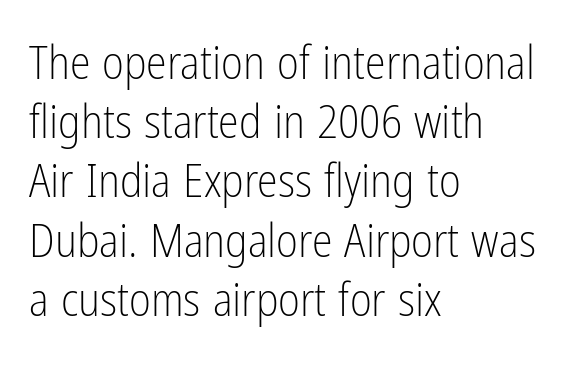
Q: Is the text bold? A: No.
Q: Is the text italic (slanted)? A: No, it is upright.
Q: Is the typeface a serif or a sans-serif typeface? A: Sans-serif.
Q: Is the text underlined? A: No.
Q: How is the paragraph aligned? A: Left-aligned.
Q: Is the spacing between letters normal or unusually wide? A: Normal.
Q: Is the spacing between lines tight, normal or loose? A: Normal.
Q: Width (condensed, normal, or wide)? A: Condensed.
Q: Stroke contrast? A: Low.
Q: x-height? A: Medium.
Q: Monospaced? A: No.
